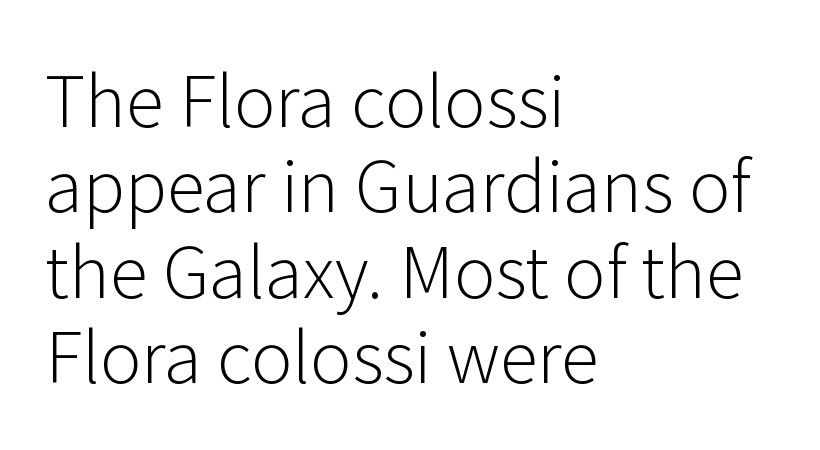
{"serif": "no", "italic": "no", "bold": "no", "weight": "light", "width": "normal", "stroke_contrast": "low", "x_height": "medium", "monospaced": "no", "underline": "no", "align": "left", "line_spacing_ratio": 1.22, "letter_spacing": "normal", "letter_spacing_em": 0.0, "glyph_px": 70}
